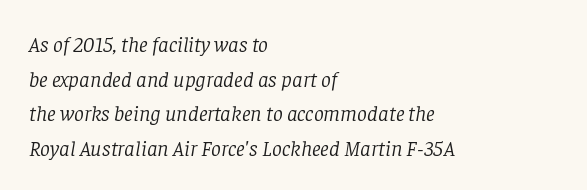
{"italic": "yes", "lean": "right", "slant_degrees": 8, "bold": "no", "underline": "no", "align": "left", "line_spacing": "normal", "line_spacing_ratio": 1.57, "letter_spacing": "normal", "letter_spacing_em": 0.0, "glyph_px": 22}
